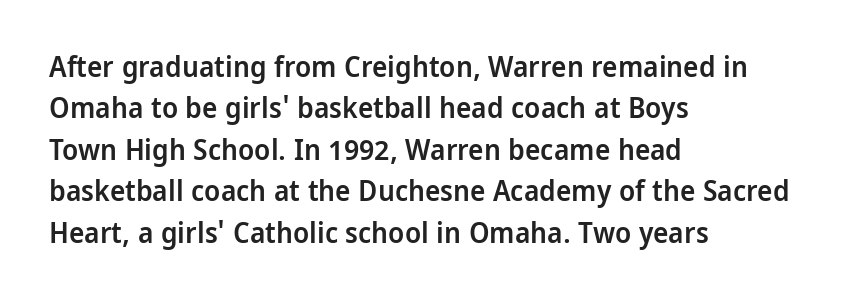
Look at the stroke-to-counter ratio: somewhat heavy, a semibold. The tracking reads as untouched default to a designer's eye. Is there much room between lines? A standard amount, neither cramped nor airy. Ordinary non-slanted type is in use. Left-aligned paragraph, ragged on the right. The glyphs are unaccompanied by any horizontal stroke below them.
